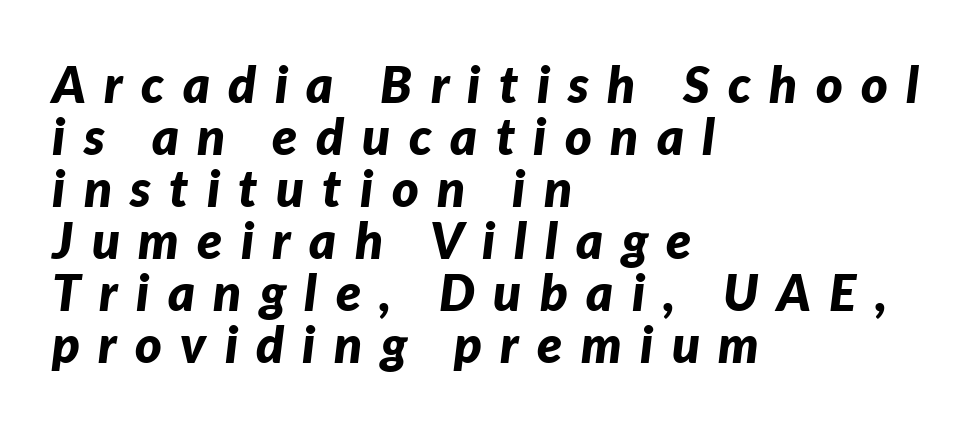
{"italic": "yes", "lean": "right", "slant_degrees": 7, "bold": "yes", "weight": "bold", "width": "normal", "stroke_contrast": "low", "x_height": "medium", "monospaced": "no", "underline": "no", "align": "left", "line_spacing": "tight", "line_spacing_ratio": 1.02, "letter_spacing": "wide", "letter_spacing_em": 0.36, "glyph_px": 51}
